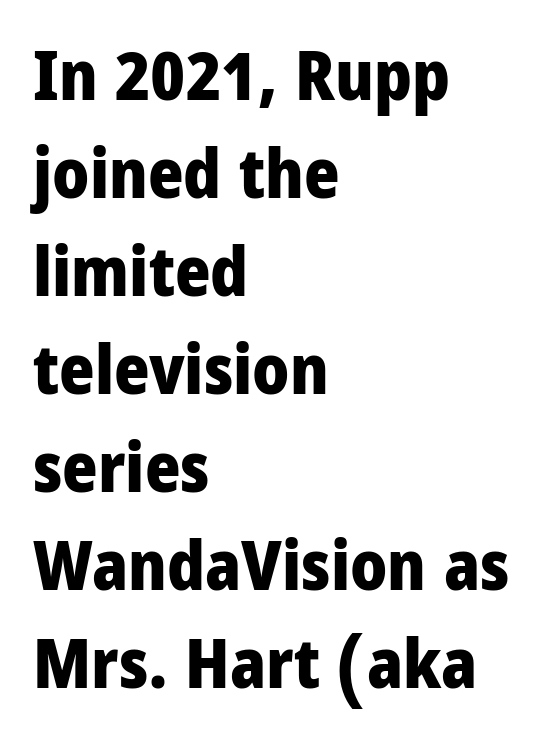
The image shows 68 px heavy, condensed sans-serif type, upright; set left-aligned, normal line spacing (1.44x), normal letter spacing, not underlined; low stroke contrast and a large x-height.
